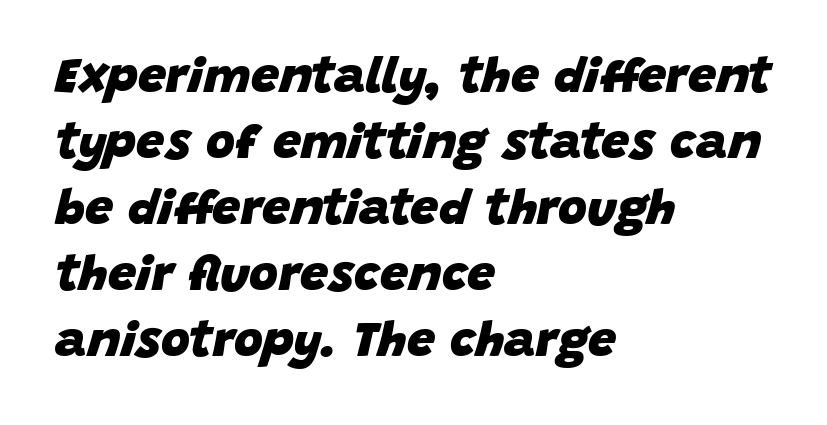
Letters rest on an invisible, unmarked baseline. The characters look thick and weighty, a clear bold. The type is set solid horizontally, with unmodified tracking. If you drew a line through each stem, it would be angled.
